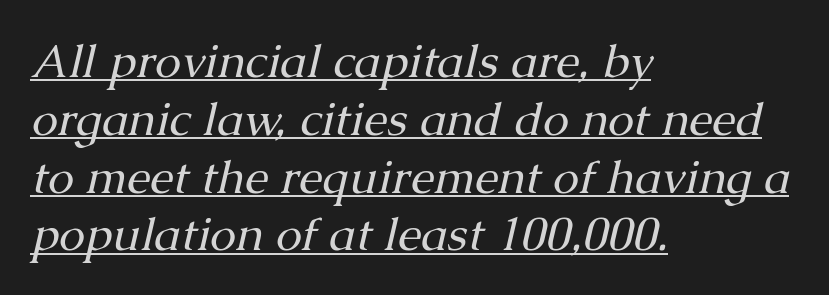
The image shows 47 px regular-weight serif type, italic (leaning right); set left-aligned, line spacing 1.23x, normal letter spacing, underlined; medium stroke contrast and a medium x-height.
